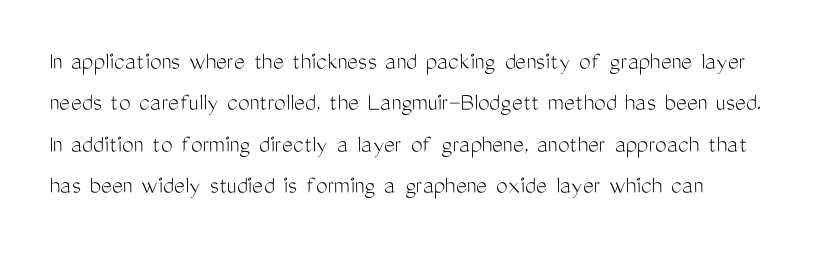
The image shows 26 px text type, upright; set normal line spacing (1.59x), normal letter spacing, not underlined.
